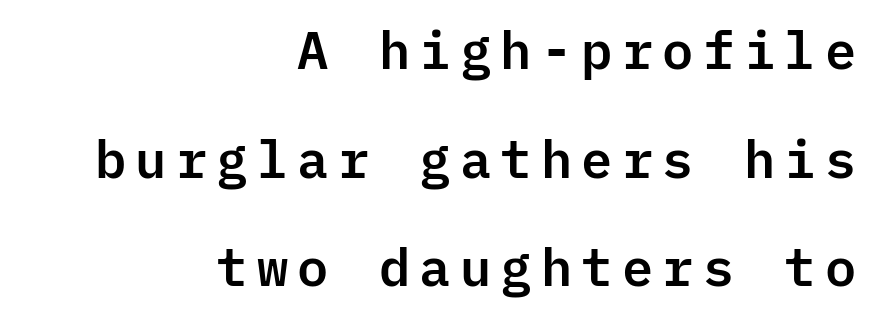
Q: Is the text italic (slanted)? A: No, it is upright.
Q: Is the typeface a serif or a sans-serif typeface? A: Sans-serif.
Q: Is the text underlined? A: No.
Q: How is the paragraph aligned? A: Right-aligned.
Q: Is the spacing between lines tight, normal or loose? A: Loose.
Q: Width (condensed, normal, or wide)? A: Normal.
Q: Stroke contrast? A: Low.
Q: x-height? A: Medium.
Q: Monospaced? A: Yes.
